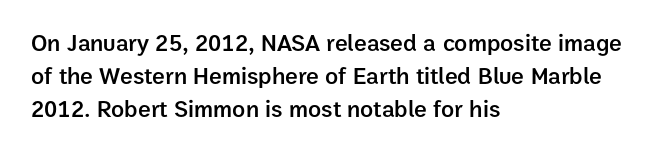
{"italic": "no", "bold": "semi", "underline": "no", "align": "left", "line_spacing": "normal", "line_spacing_ratio": 1.38, "letter_spacing": "normal", "letter_spacing_em": 0.0, "glyph_px": 24}
